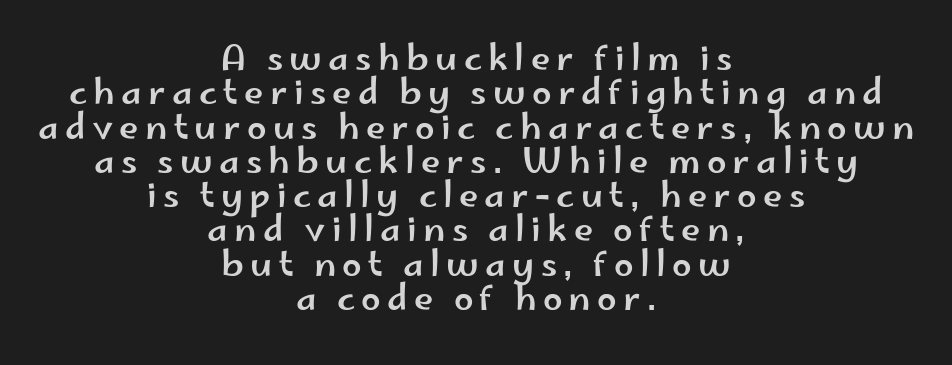
Honestly, there is no underline to notice here at all. Here the designer chose a conventional face with non-uniform glyph widths. Does the type have serifs? No, each stem ends abruptly. One-word summary of the alignment: center.
